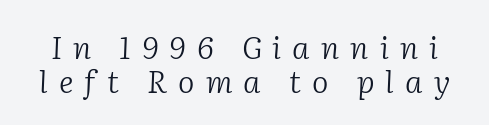
The image shows 31 px light serif type, italic (leaning right); set tight line spacing (1.09x), unusually wide letter spacing (+0.36 em), not underlined; low stroke contrast and a medium x-height.
